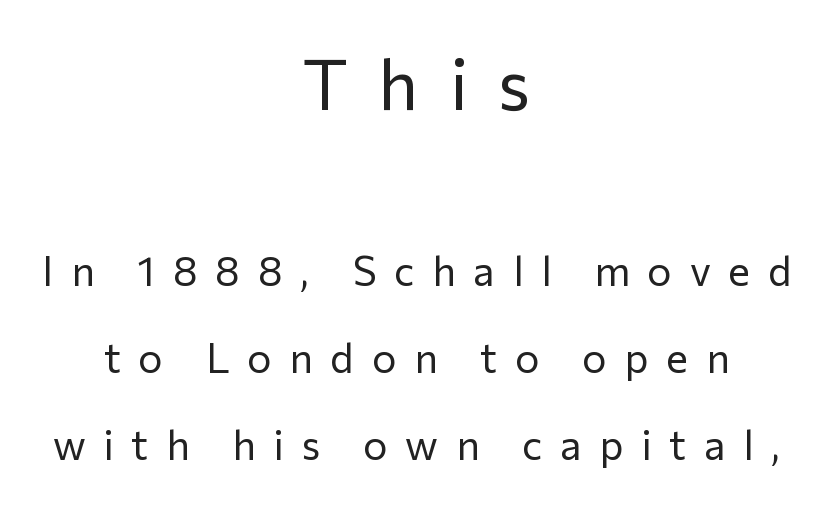
The image shows 71 px regular-weight sans-serif type, upright; set centered, loose line spacing (2.12x), unusually wide letter spacing (+0.43 em), not underlined; the first (top) block is 1.73x larger; low stroke contrast and a medium x-height.
